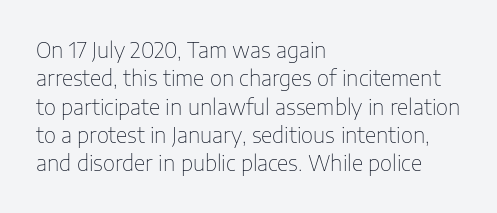
The image shows 21 px text type, upright; set left-aligned, normal line spacing (1.35x), normal letter spacing, not underlined.
